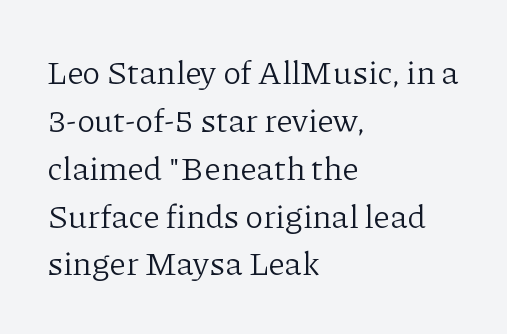
{"serif": "yes", "italic": "no", "bold": "no", "weight": "light", "width": "normal", "stroke_contrast": "low", "x_height": "medium", "monospaced": "no", "underline": "no", "align": "left", "line_spacing": "normal", "line_spacing_ratio": 1.45, "letter_spacing": "normal", "letter_spacing_em": 0.0, "glyph_px": 33}
